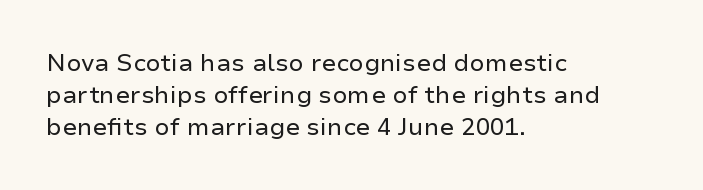
A bare baseline throughout the passage. Does the lettering tilt? It doesn't — this is upright. Leftover space on each line is placed entirely after the last word. Regarding leading, the lines here are spaced in the standard way. Inter-character spacing is left at the font's built-in metrics. Compared with a typical body face, this is equally light or lighter still.
